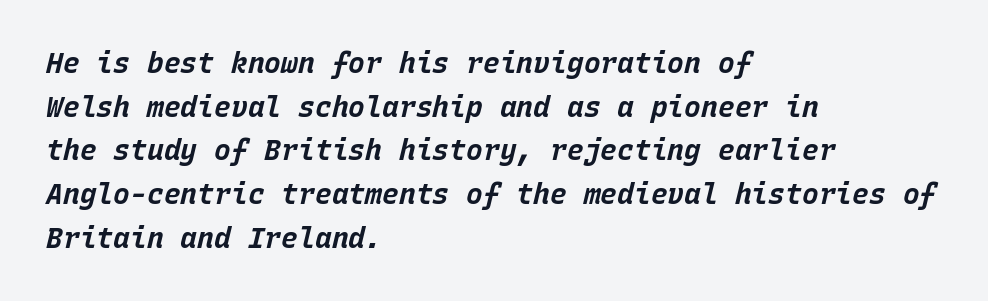
The image shows 28 px bold type, italic (leaning right), monospaced; set left-aligned, normal line spacing (1.56x), normal letter spacing, not underlined; low stroke contrast and a large x-height.
